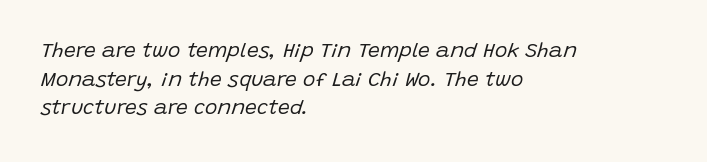
The image shows 21 px text type, italic (leaning right); set left-aligned, normal line spacing (1.36x), normal letter spacing, not underlined.
